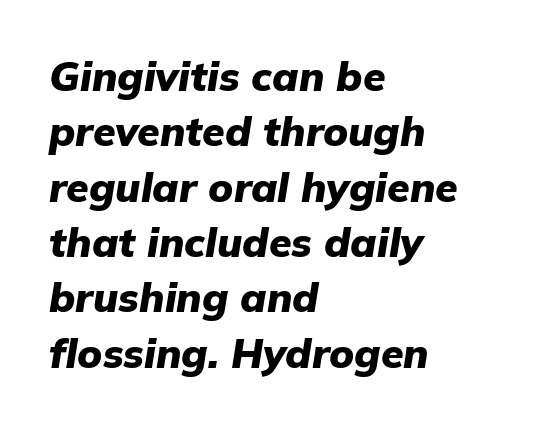
Q: Is the text bold? A: Yes.
Q: Is the text italic (slanted)? A: Yes, it leans right by about 9 degrees.
Q: Is the text underlined? A: No.
Q: How is the paragraph aligned? A: Left-aligned.
Q: Is the spacing between letters normal or unusually wide? A: Normal.
Q: Is the spacing between lines tight, normal or loose? A: Normal.
Q: Width (condensed, normal, or wide)? A: Normal.
Q: Stroke contrast? A: Low.
Q: x-height? A: Medium.
Q: Monospaced? A: No.
